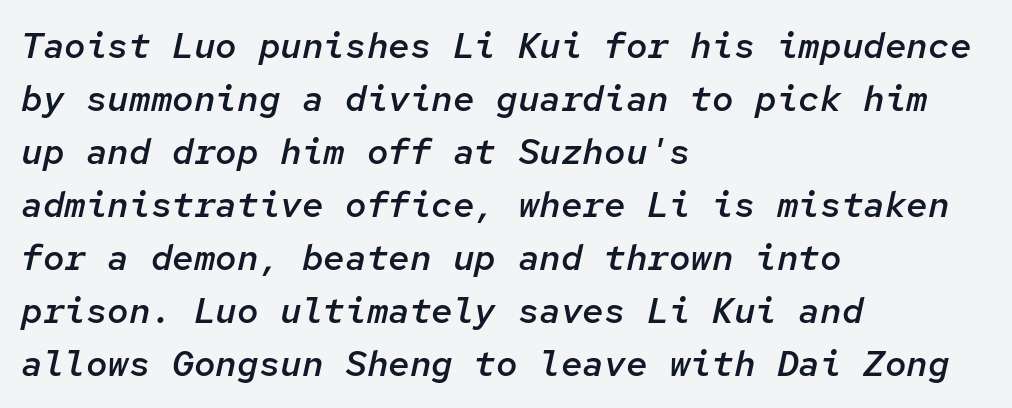
The image shows 36 px semibold type, italic (leaning right), monospaced; set left-aligned, normal line spacing (1.47x), normal letter spacing, not underlined; low stroke contrast and a medium x-height.
